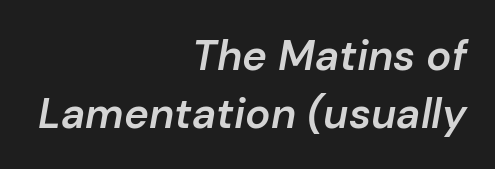
No extra tracking has been applied to these lines. A normal amount of white space separates one row of letters from the next. Proportional: the letters do not fall into vertical columns. A fair bit of extra ink — the face is semibold, not bold. These lines were composed using italics. Leftover space on each line is placed entirely before the opening word.
